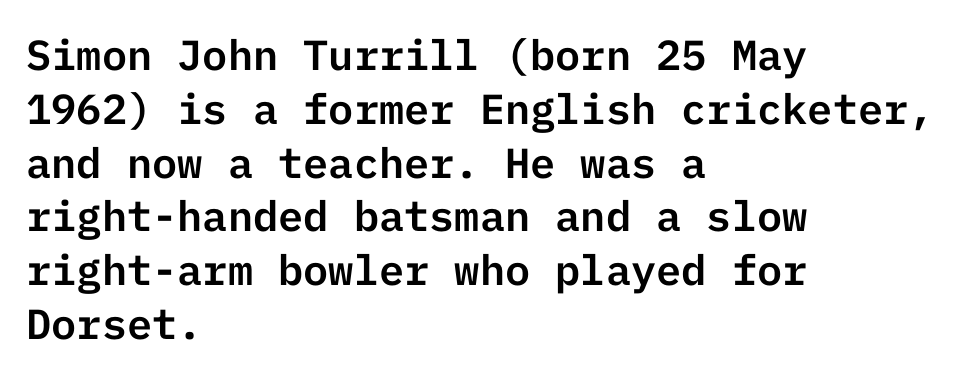
The typeface chosen for these lines omits serifs. Each line starts at the same left margin while the right side varies. The area under the type is left untouched. In terms of posture, this sample is upright. In terms of letterspacing, this is plain default setting. Regular leading.
